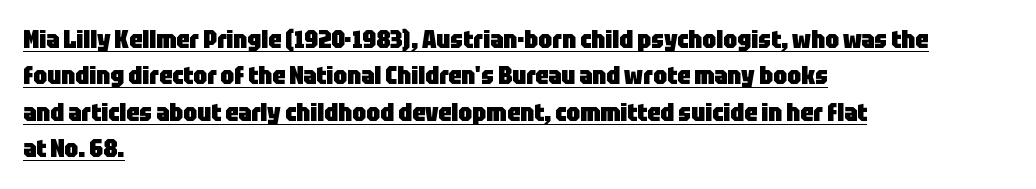
Q: Is the text bold? A: Yes.
Q: Is the text italic (slanted)? A: No, it is upright.
Q: Is the text underlined? A: Yes.
Q: How is the paragraph aligned? A: Left-aligned.
Q: Is the spacing between letters normal or unusually wide? A: Normal.
Q: Is the spacing between lines tight, normal or loose? A: Normal.
